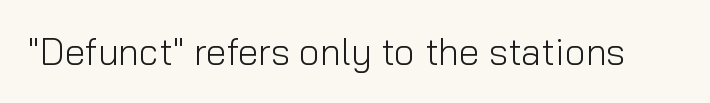
The image shows 37 px light sans-serif type, upright; set normal letter spacing, not underlined; low stroke contrast and a medium x-height.
